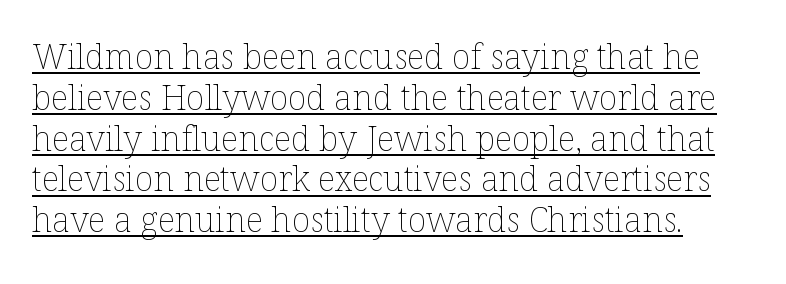
Q: Is the text bold? A: No.
Q: Is the text italic (slanted)? A: No, it is upright.
Q: Is the text underlined? A: Yes.
Q: Is the spacing between letters normal or unusually wide? A: Normal.
Q: Width (condensed, normal, or wide)? A: Normal.
Q: Stroke contrast? A: Low.
Q: x-height? A: Medium.
Q: Monospaced? A: No.
